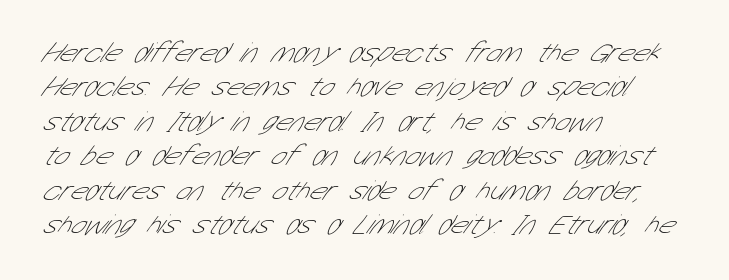
The image shows 28 px thin, condensed sans-serif type; set left-aligned, line spacing 1.23x, normal letter spacing, not underlined; low stroke contrast and a medium x-height.
